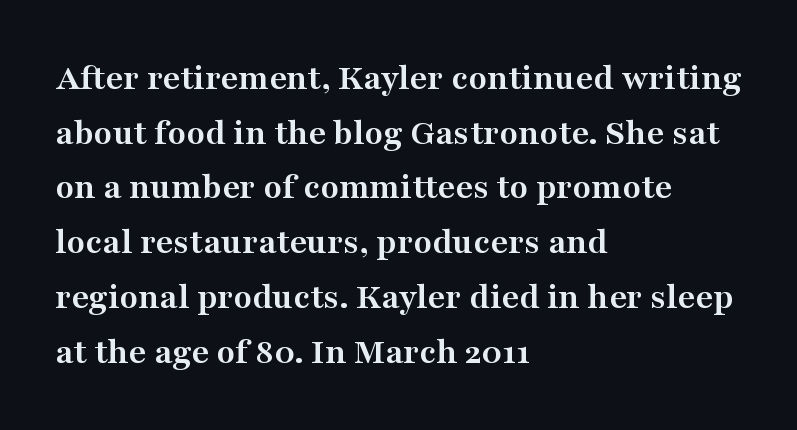
Is the block centered? No — it sits flush against the left margin. Observe the ordinary spacing: letters are neighbours, not strangers. This sample has the flowing, uneven cadence of proportional lettering. The rendering shows small feet on the letterforms — a serif design.
